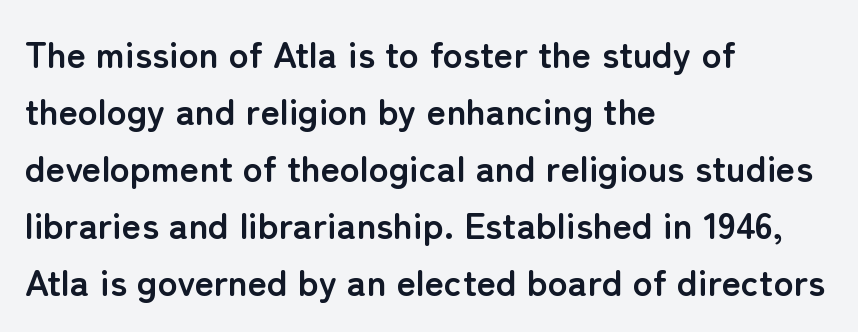
Q: Is the text bold? A: Yes.
Q: Is the text italic (slanted)? A: No, it is upright.
Q: Is the typeface a serif or a sans-serif typeface? A: Sans-serif.
Q: Is the text underlined? A: No.
Q: How is the paragraph aligned? A: Left-aligned.
Q: Is the spacing between letters normal or unusually wide? A: Normal.
Q: Is the spacing between lines tight, normal or loose? A: Normal.
Q: Width (condensed, normal, or wide)? A: Normal.
Q: Stroke contrast? A: Low.
Q: x-height? A: Medium.
Q: Monospaced? A: No.
